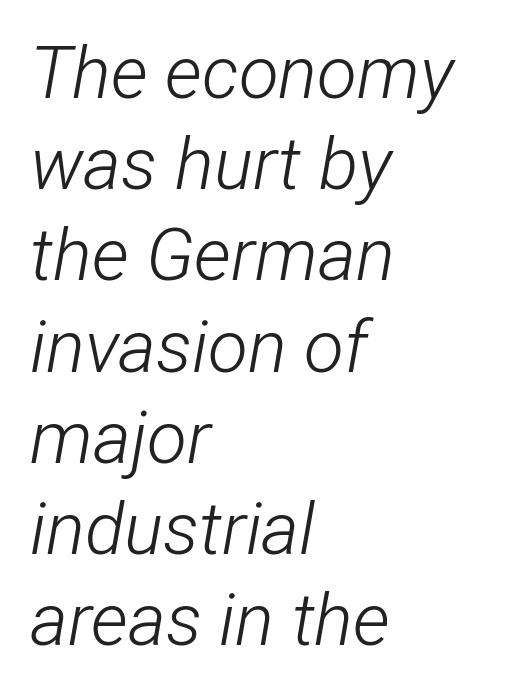
Honestly, the row spacing looks completely unremarkable. The rag falls on the right side of this text block. A light-to-regular cut is what we see here. Character widths vary here, with narrow letters taking less room than wide ones.
